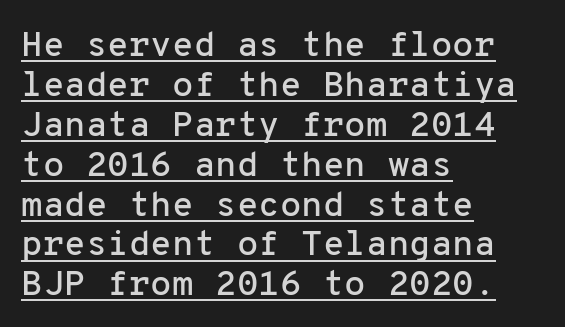
The image shows 35 px sans-serif type, upright, monospaced; set left-aligned, tight line spacing (1.14x), normal letter spacing, underlined; low stroke contrast and a medium x-height.
